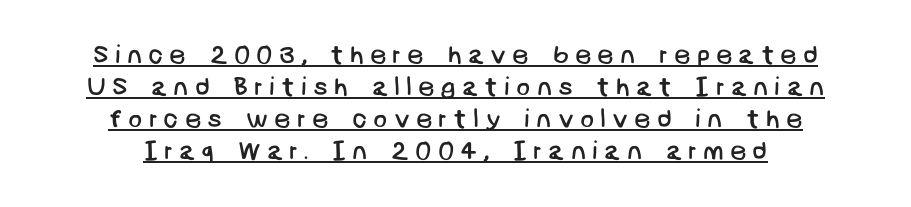
A student would call this center alignment; a typographer would say set centered. Quick note: underline on. The letterforms sit at book weight or below. A typesetter would call this heavily tracked-out type.
